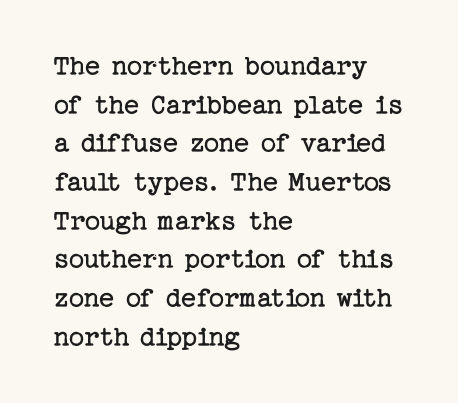
The image shows 30 px regular-weight serif type, upright; set left-aligned, normal line spacing (1.29x), normal letter spacing, not underlined; low stroke contrast and a medium x-height.
